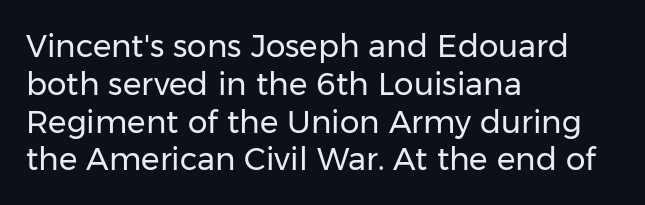
Q: Is the text bold? A: No.
Q: Is the text italic (slanted)? A: No, it is upright.
Q: Is the typeface a serif or a sans-serif typeface? A: Sans-serif.
Q: Is the text underlined? A: No.
Q: How is the paragraph aligned? A: Left-aligned.
Q: Is the spacing between letters normal or unusually wide? A: Normal.
Q: Width (condensed, normal, or wide)? A: Normal.
Q: Stroke contrast? A: Low.
Q: x-height? A: Medium.
Q: Monospaced? A: No.
